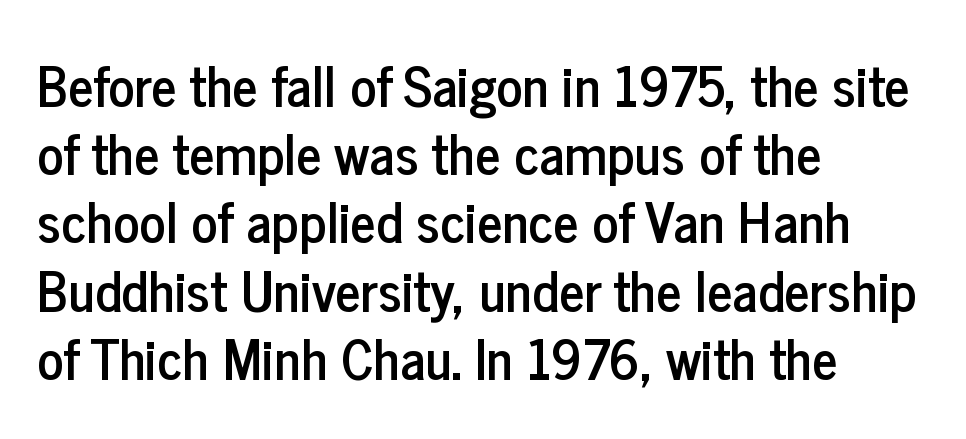
Q: Is the text italic (slanted)? A: No, it is upright.
Q: Is the typeface a serif or a sans-serif typeface? A: Sans-serif.
Q: Is the text underlined? A: No.
Q: How is the paragraph aligned? A: Left-aligned.
Q: Is the spacing between letters normal or unusually wide? A: Normal.
Q: Width (condensed, normal, or wide)? A: Condensed.
Q: Stroke contrast? A: Low.
Q: x-height? A: Medium.
Q: Monospaced? A: No.
